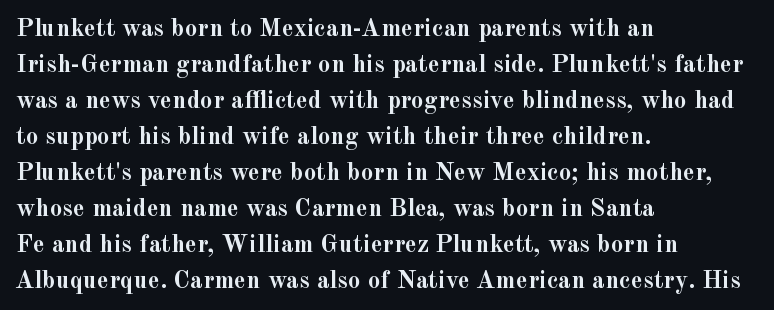
Q: Is the text bold? A: Yes.
Q: Is the text italic (slanted)? A: No, it is upright.
Q: Is the text underlined? A: No.
Q: How is the paragraph aligned? A: Left-aligned.
Q: Is the spacing between letters normal or unusually wide? A: Normal.
Q: Is the spacing between lines tight, normal or loose? A: Normal.
